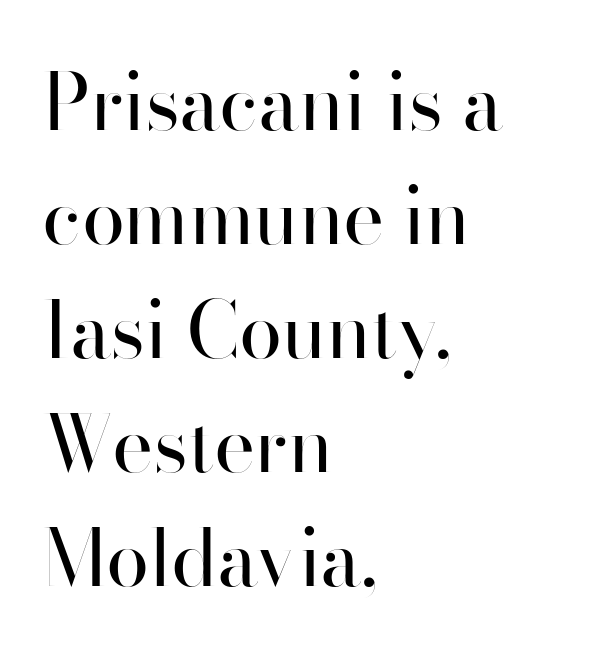
{"serif": "no", "italic": "no", "bold": "no", "weight": "regular", "width": "normal", "stroke_contrast": "high", "x_height": "small", "monospaced": "no", "underline": "no", "align": "left", "line_spacing": "normal", "line_spacing_ratio": 1.46, "letter_spacing": "normal", "letter_spacing_em": 0.0, "glyph_px": 78}
